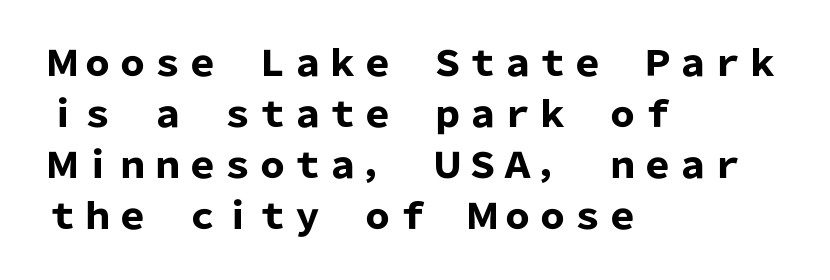
The image shows 35 px heavy sans-serif type, upright; set left-aligned, normal line spacing (1.46x), normal letter spacing, not underlined; low stroke contrast and a medium x-height.
